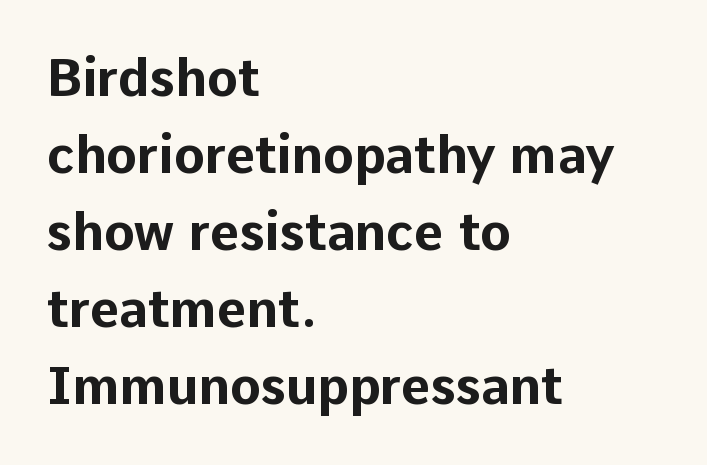
A normal amount of white space separates one row of letters from the next. Short and long lines alike share a common starting point at left. Does the weight exceed regular? Yes, all the way to bold. Is there any slant? The stems are plumb.
